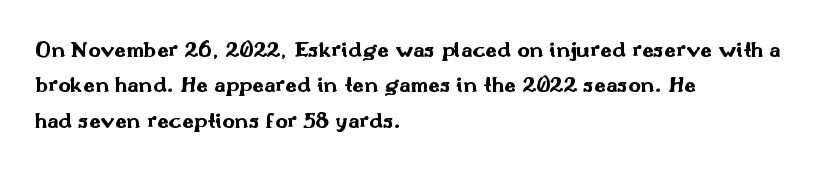
Q: Is the text bold? A: Yes.
Q: Is the text italic (slanted)? A: No, it is upright.
Q: Is the text underlined? A: No.
Q: How is the paragraph aligned? A: Left-aligned.
Q: Is the spacing between letters normal or unusually wide? A: Normal.
Q: Is the spacing between lines tight, normal or loose? A: Normal.
